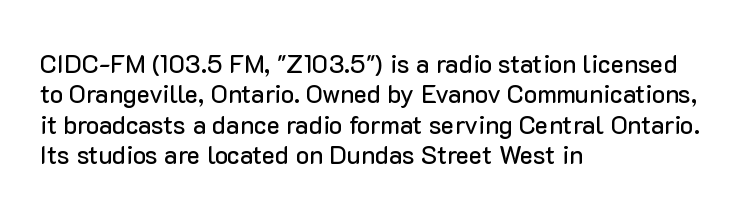
Q: Is the text italic (slanted)? A: No, it is upright.
Q: Is the text underlined? A: No.
Q: How is the paragraph aligned? A: Left-aligned.
Q: Is the spacing between letters normal or unusually wide? A: Normal.
